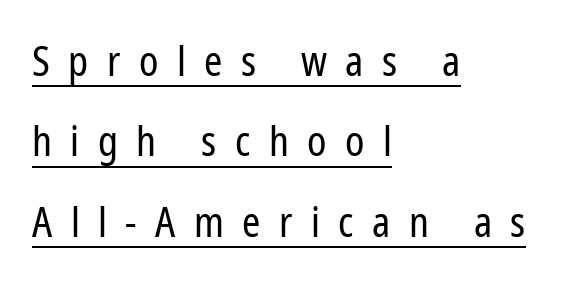
Font category for this specimen: sans-serif. Leading: increased. Spacing between characters has been opened up far beyond the box default. Which margin do the lines hug? The left one — the right edge is uneven. Character widths vary here, with narrow letters taking less room than wide ones. The rendered words wear a rule along their underside.
